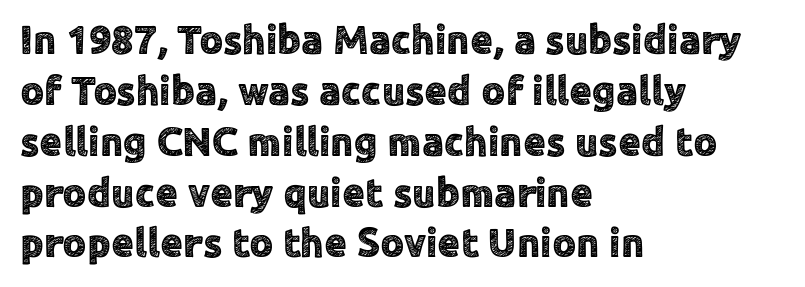
{"serif": "no", "italic": "no", "width": "normal", "x_height": "medium", "monospaced": "no", "underline": "no", "align": "left", "line_spacing_ratio": 1.24, "letter_spacing": "normal", "letter_spacing_em": 0.0, "glyph_px": 41}
